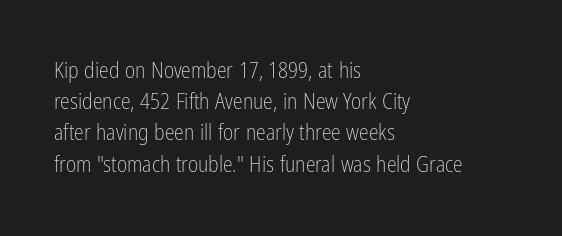
{"italic": "no", "bold": "no", "underline": "no", "align": "left", "line_spacing": "normal", "line_spacing_ratio": 1.42, "letter_spacing": "normal", "letter_spacing_em": 0.0, "glyph_px": 22}
